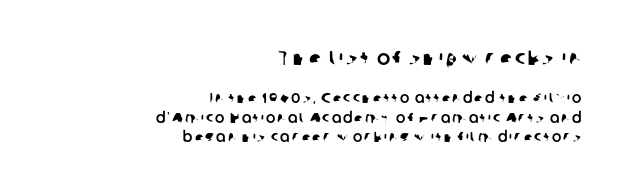
The image shows 20 px text type; set right-aligned, normal line spacing (1.37x), not underlined; the first (top) block is 1.43x larger.
